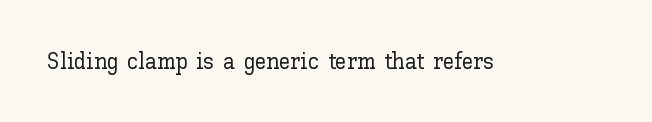
{"italic": "no", "underline": "no", "letter_spacing": "normal", "letter_spacing_em": 0.0, "glyph_px": 23}
